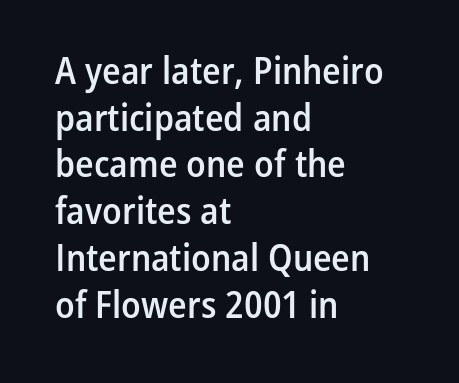
{"serif": "no", "italic": "no", "bold": "semi", "weight": "semibold", "width": "condensed", "stroke_contrast": "low", "x_height": "medium", "monospaced": "no", "underline": "no", "align": "left", "line_spacing_ratio": 1.23, "letter_spacing": "normal", "letter_spacing_em": 0.0, "glyph_px": 38}
